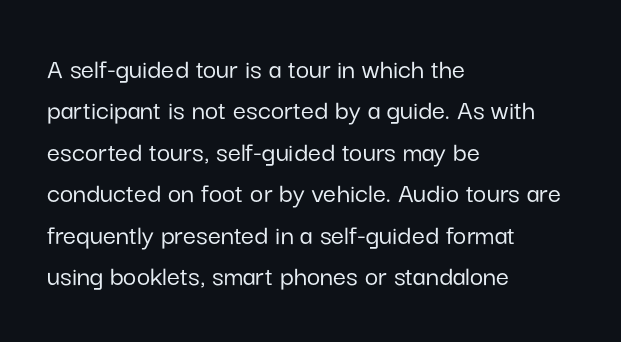
{"serif": "no", "italic": "no", "width": "normal", "stroke_contrast": "low", "x_height": "medium", "monospaced": "no", "underline": "no", "align": "left", "line_spacing": "normal", "line_spacing_ratio": 1.43, "letter_spacing": "normal", "letter_spacing_em": 0.0, "glyph_px": 29}
